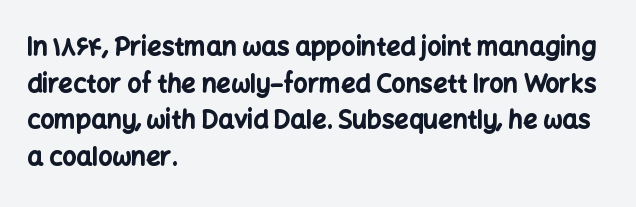
{"italic": "no", "bold": "yes", "underline": "no", "align": "left", "line_spacing": "normal", "line_spacing_ratio": 1.47, "letter_spacing": "normal", "letter_spacing_em": 0.0, "glyph_px": 25}
